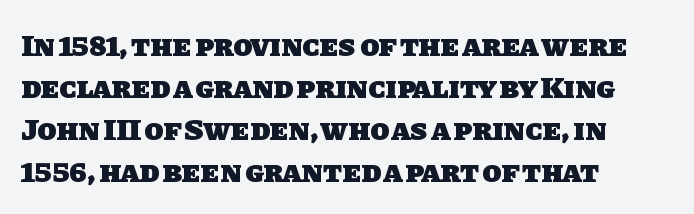
{"serif": "no", "bold": "yes", "weight": "heavy", "width": "normal", "stroke_contrast": "low", "x_height": "large", "monospaced": "no", "underline": "no", "align": "left", "line_spacing": "normal", "line_spacing_ratio": 1.36, "letter_spacing": "normal", "letter_spacing_em": 0.0, "glyph_px": 31}
